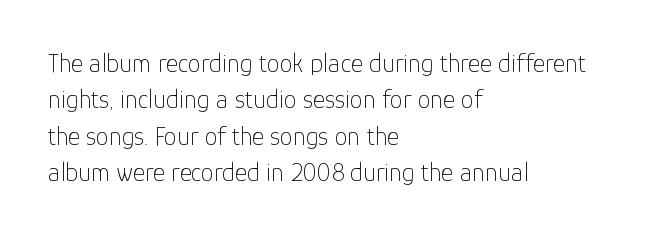
{"italic": "no", "bold": "no", "underline": "no", "align": "left", "line_spacing": "normal", "line_spacing_ratio": 1.4, "letter_spacing": "normal", "letter_spacing_em": 0.0, "glyph_px": 26}
